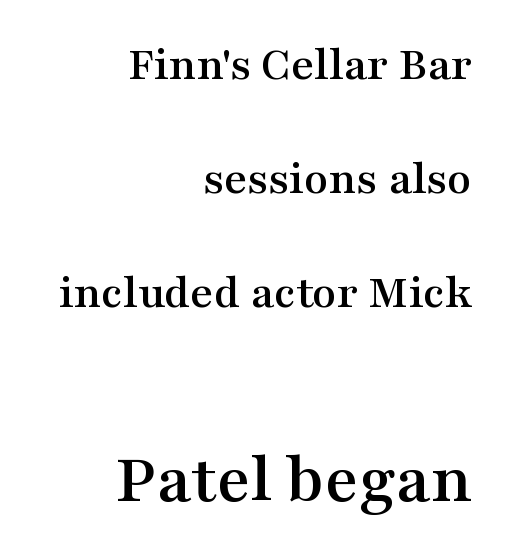
Each letter keeps its own natural width here, so spacing adapts to shape. A roman cut, with each character standing at attention. Serif or sans? Serif — the stroke terminals have little feet. Does the leading feel generous? Absolutely, it's lavish. Descenders are the only things crossing below the line. The letterforms sit shoulder to shoulder at normal distance.
